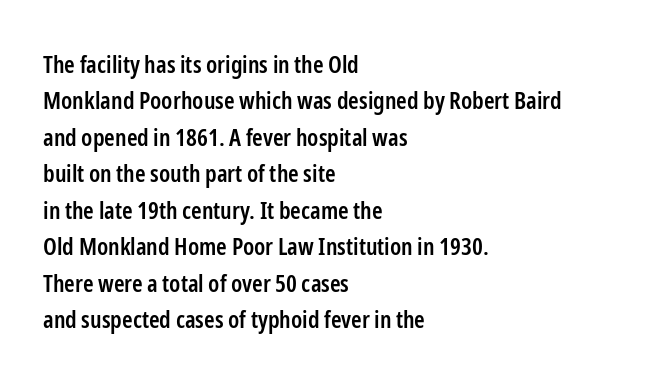
{"italic": "no", "bold": "semi", "underline": "no", "align": "left", "line_spacing": "normal", "line_spacing_ratio": 1.52, "letter_spacing": "normal", "letter_spacing_em": 0.0, "glyph_px": 24}
